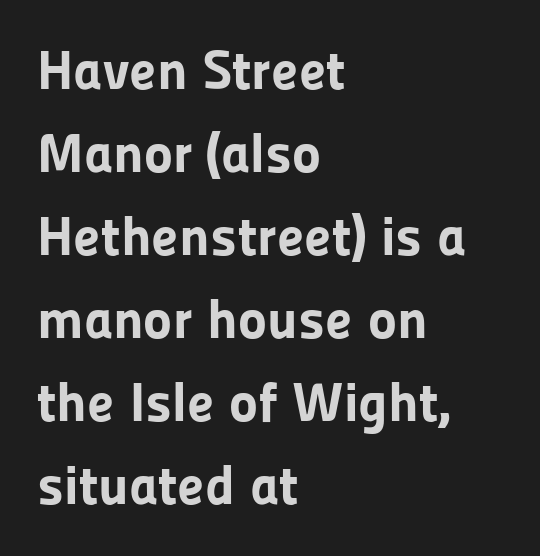
The image shows 55 px bold sans-serif type, upright; set left-aligned, normal line spacing (1.51x), normal letter spacing, not underlined; low stroke contrast and a medium x-height.
